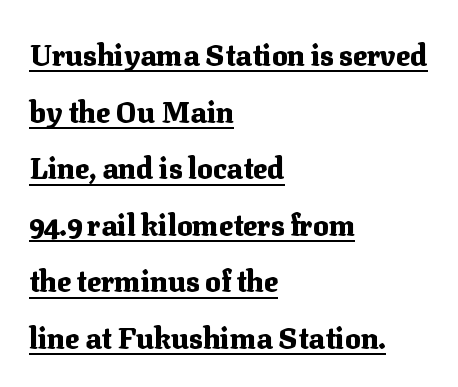
The image shows 29 px heavy serif type, upright; set left-aligned, loose line spacing (1.95x), normal letter spacing, underlined; medium stroke contrast and a medium x-height.
